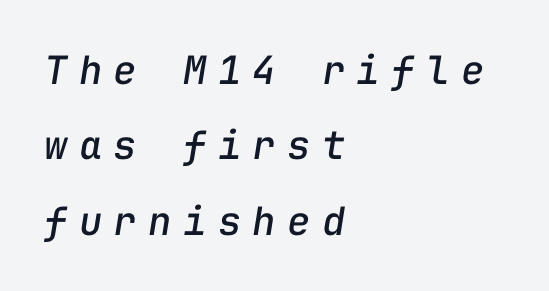
The image shows 39 px text type, italic (leaning right), monospaced; set left-aligned, loose line spacing (1.93x), unusually wide letter spacing (+0.29 em), not underlined; low stroke contrast and a medium x-height.
